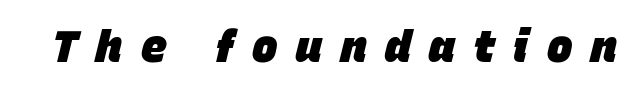
{"italic": "yes", "lean": "right", "slant_degrees": 15, "bold": "yes", "weight": "heavy", "width": "normal", "stroke_contrast": "low", "x_height": "large", "monospaced": "no", "underline": "no", "letter_spacing": "wide", "letter_spacing_em": 0.43, "glyph_px": 43}
